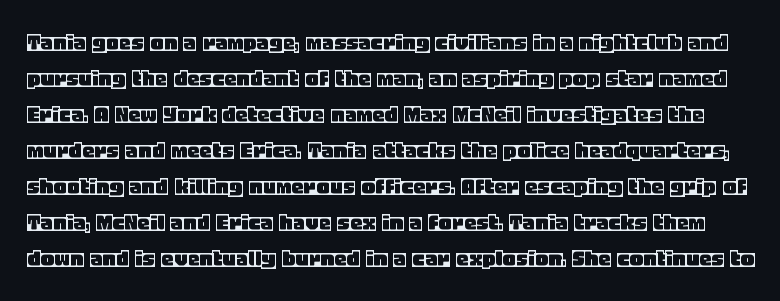
Q: Is the text italic (slanted)? A: No, it is upright.
Q: Is the text underlined? A: No.
Q: Is the spacing between letters normal or unusually wide? A: Normal.
Q: Is the spacing between lines tight, normal or loose? A: Normal.
